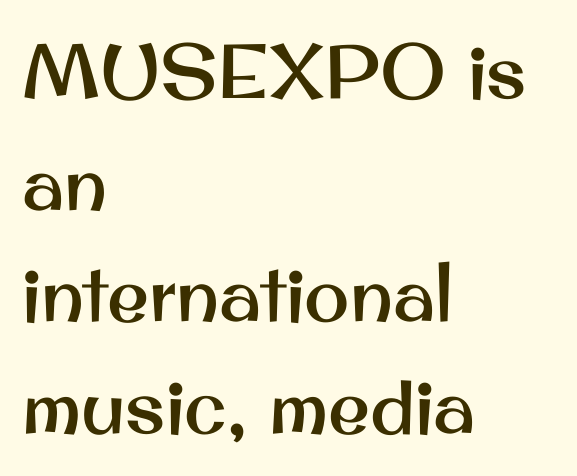
The face used here is a sans, in the tradition of grotesques and geometrics. If you drew a line through each stem, it would be perfectly vertical. These lines are rendered in a variable-pitch font. The block of text has a typical density, with ordinary space between rows.
